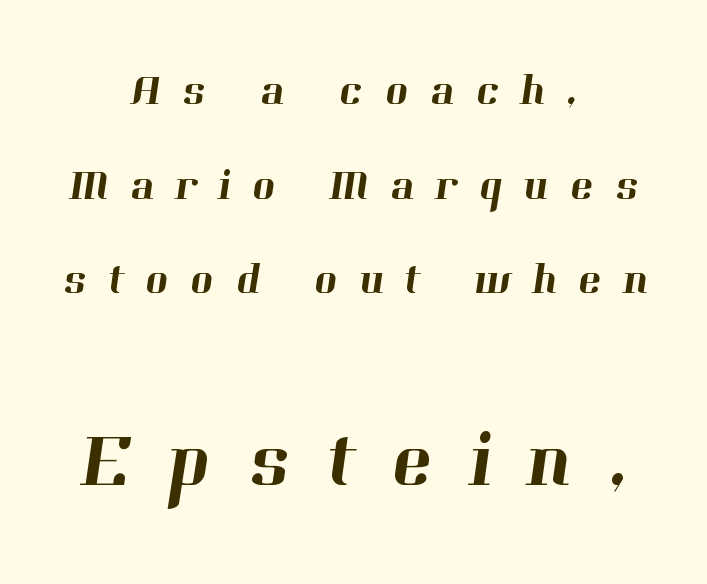
Think of a printed novel: that variable character pitch is what you see here. Regarding leading, the lines here are spaced well apart. Short and long lines alike share a common midpoint. Glyph-to-glyph distance is far greater than everyday printed text. The face used here is seriffed, in the tradition of book romans. Underline: absent.
